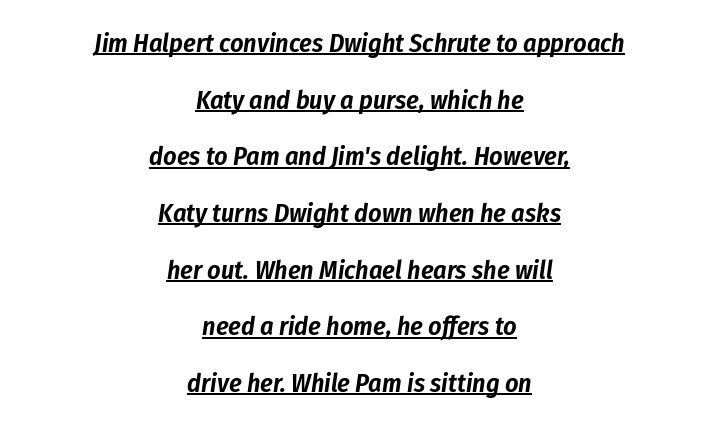
The image shows 26 px text type, italic (leaning right); set centered, loose line spacing (2.18x), normal letter spacing, underlined.
